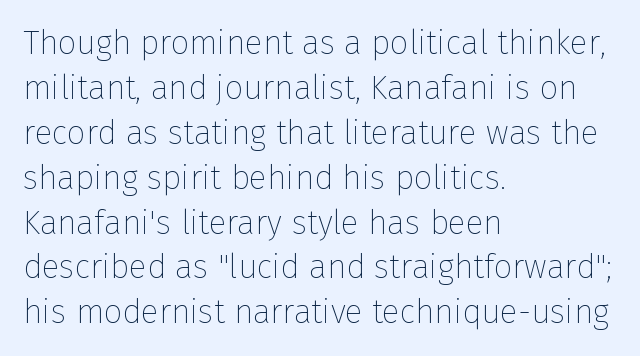
Is the stroke heavy? The answer is a plain regular-or-lighter. Spacing verdict: proportional, widths tailored to each character. Anything drawn beneath the words? Only blank space. Italic: no, the glyphs are upright roman. Classification — sans serif. A typesetter would call this leading conventional body-copy spacing.
